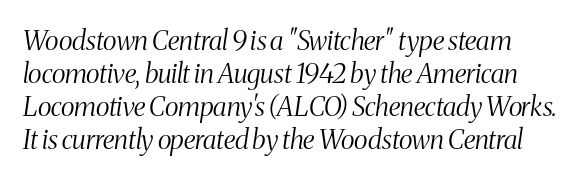
{"italic": "yes", "lean": "right", "slant_degrees": 8, "bold": "no", "underline": "no", "line_spacing_ratio": 1.22, "letter_spacing": "normal", "letter_spacing_em": 0.0, "glyph_px": 27}
